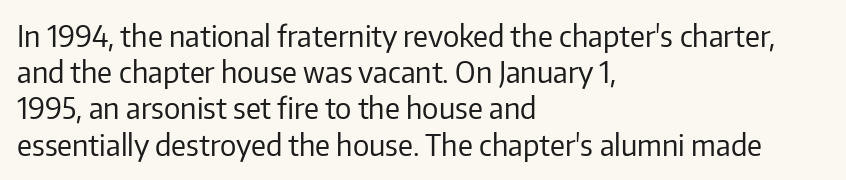
{"serif": "no", "italic": "no", "bold": "no", "weight": "regular", "width": "normal", "stroke_contrast": "low", "x_height": "medium", "monospaced": "no", "underline": "no", "align": "left", "line_spacing": "normal", "line_spacing_ratio": 1.25, "letter_spacing": "normal", "letter_spacing_em": 0.0, "glyph_px": 29}
